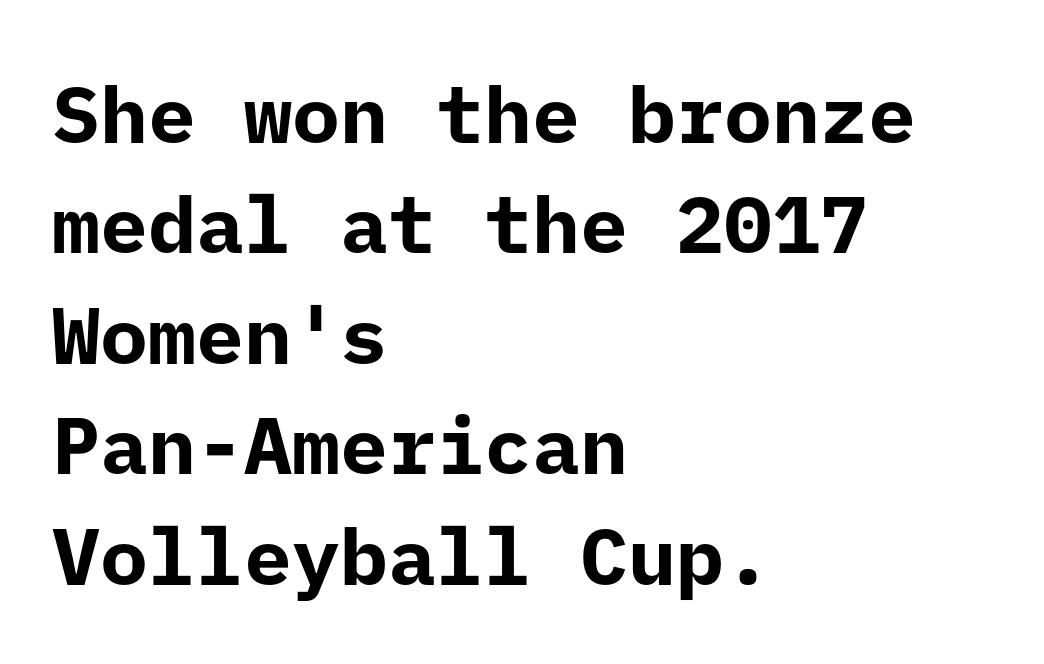
The image shows 80 px bold sans-serif type, upright; set left-aligned, normal line spacing (1.38x), normal letter spacing, not underlined; low stroke contrast and a medium x-height.
